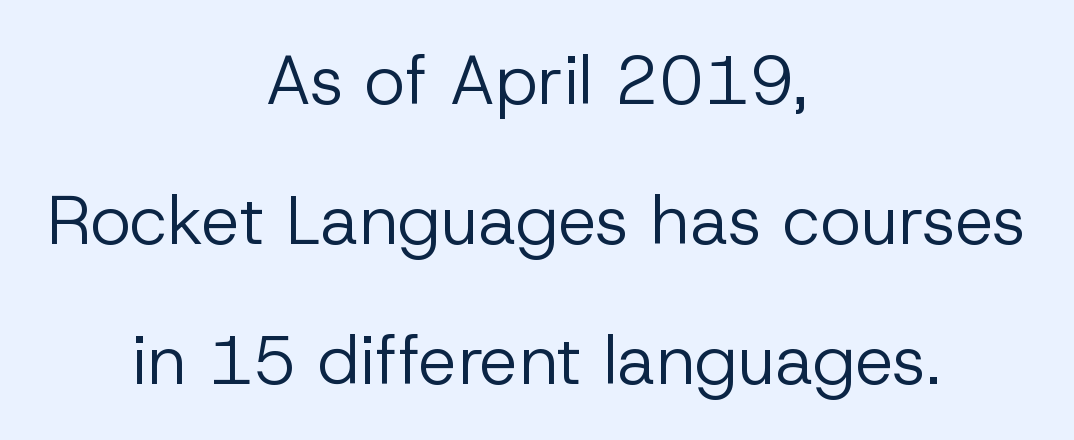
The image shows 69 px regular-weight sans-serif type, upright; set centered, loose line spacing (2.03x), normal letter spacing, not underlined; low stroke contrast and a medium x-height.
